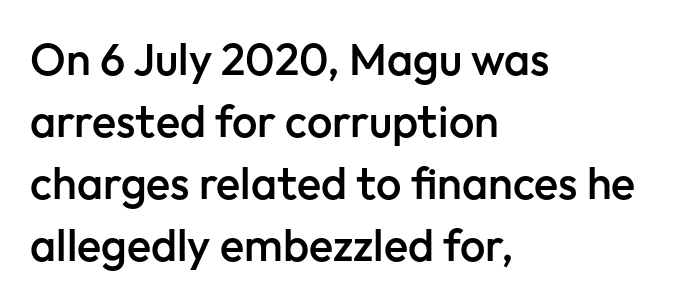
Q: Is the text bold? A: Semi-bold.
Q: Is the text italic (slanted)? A: No, it is upright.
Q: Is the typeface a serif or a sans-serif typeface? A: Sans-serif.
Q: Is the text underlined? A: No.
Q: How is the paragraph aligned? A: Left-aligned.
Q: Is the spacing between letters normal or unusually wide? A: Normal.
Q: Is the spacing between lines tight, normal or loose? A: Normal.
Q: Width (condensed, normal, or wide)? A: Normal.
Q: Stroke contrast? A: Low.
Q: x-height? A: Medium.
Q: Monospaced? A: No.
